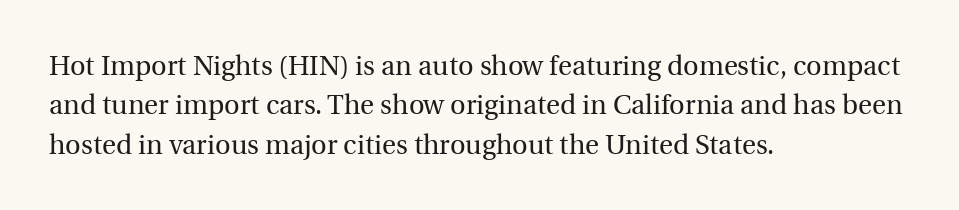
{"italic": "no", "bold": "no", "underline": "no", "align": "left", "line_spacing": "normal", "line_spacing_ratio": 1.46, "letter_spacing": "normal", "letter_spacing_em": 0.0, "glyph_px": 27}
